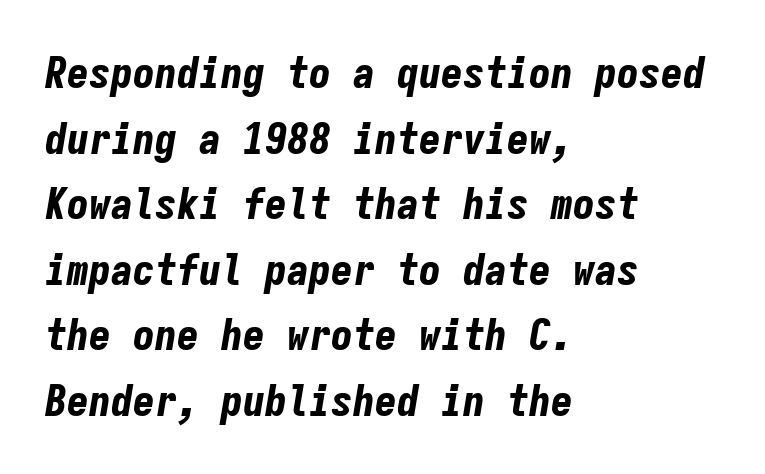
The image shows 44 px bold, condensed type, italic (leaning right), monospaced; set left-aligned, normal line spacing (1.49x), normal letter spacing, not underlined; low stroke contrast and a medium x-height.
